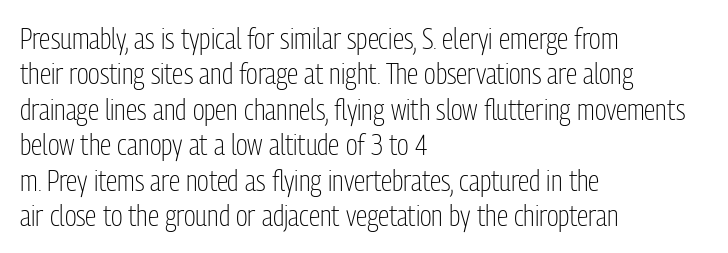
Q: Is the text bold? A: No.
Q: Is the text italic (slanted)? A: No, it is upright.
Q: Is the typeface a serif or a sans-serif typeface? A: Sans-serif.
Q: Is the text underlined? A: No.
Q: How is the paragraph aligned? A: Left-aligned.
Q: Is the spacing between letters normal or unusually wide? A: Normal.
Q: Width (condensed, normal, or wide)? A: Condensed.
Q: Stroke contrast? A: Low.
Q: x-height? A: Medium.
Q: Monospaced? A: No.
